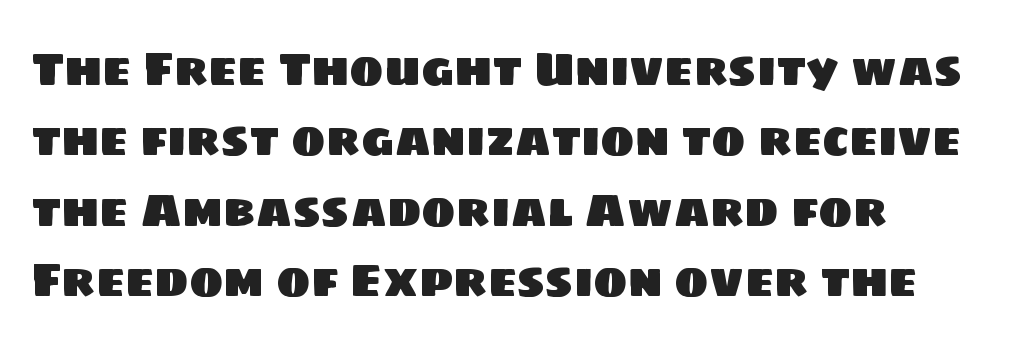
The image shows 46 px sans-serif type; set left-aligned, normal line spacing (1.53x), normal letter spacing, not underlined; low stroke contrast and a large x-height.
